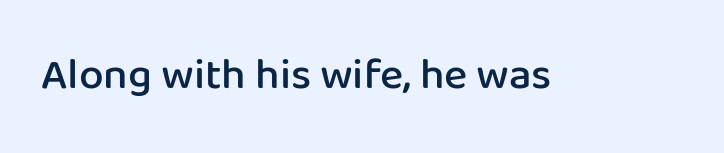
The image shows 44 px semibold sans-serif type, upright; set normal letter spacing, not underlined; low stroke contrast and a medium x-height.
